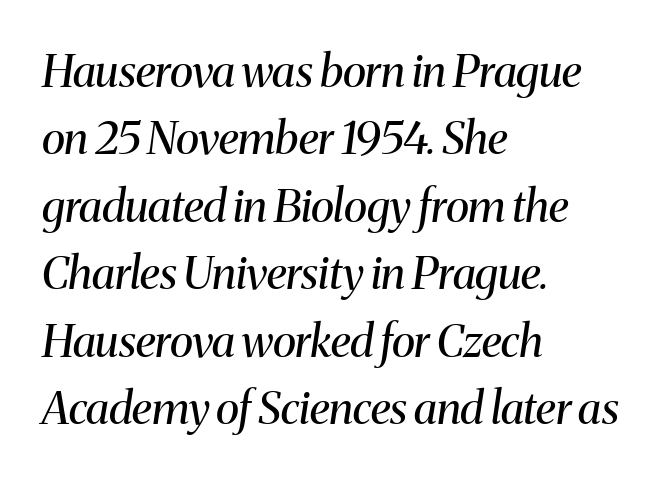
Yep, those are serifs on the letters. Notice how the passage keeps a crisp vertical edge on the left only. Descenders are the only things crossing below the line. A light-to-regular cut is what we see here.
